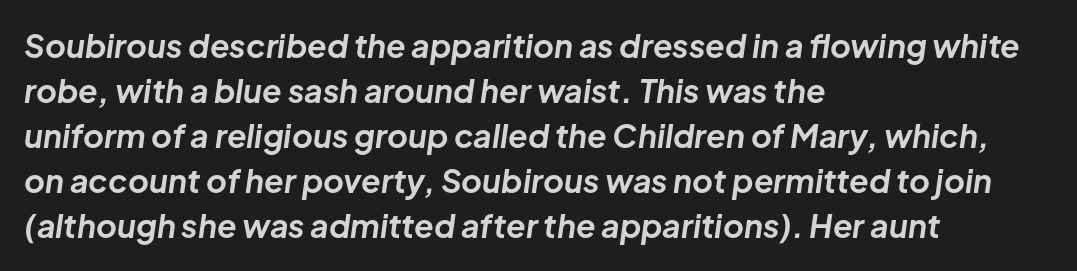
Q: Is the text bold? A: Yes.
Q: Is the text italic (slanted)? A: Yes, it leans right by about 8 degrees.
Q: Is the text underlined? A: No.
Q: How is the paragraph aligned? A: Left-aligned.
Q: Is the spacing between letters normal or unusually wide? A: Normal.
Q: Is the spacing between lines tight, normal or loose? A: Normal.
Q: Width (condensed, normal, or wide)? A: Normal.
Q: Stroke contrast? A: Low.
Q: x-height? A: Medium.
Q: Monospaced? A: No.
